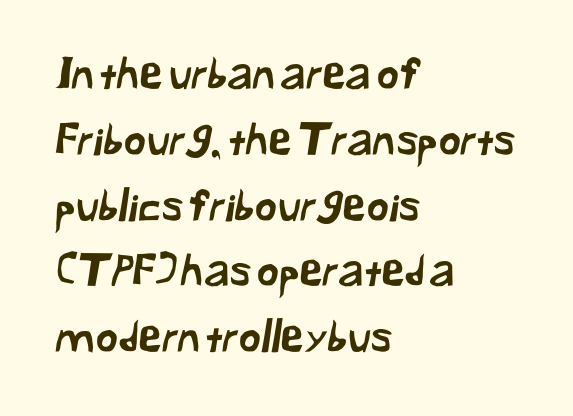
Q: Is the typeface a serif or a sans-serif typeface? A: Sans-serif.
Q: Is the text underlined? A: No.
Q: How is the paragraph aligned? A: Left-aligned.
Q: Is the spacing between letters normal or unusually wide? A: Normal.
Q: Is the spacing between lines tight, normal or loose? A: Normal.
Q: Width (condensed, normal, or wide)? A: Normal.
Q: Stroke contrast? A: Low.
Q: x-height? A: Medium.
Q: Monospaced? A: No.
